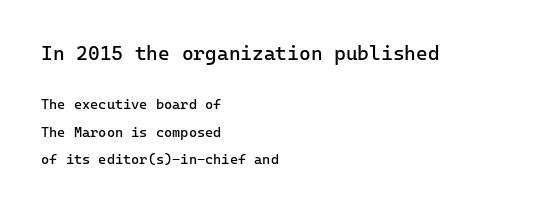
The image shows 20 px text type, upright; set left-aligned, loose line spacing (1.96x), normal letter spacing, not underlined; the first (top) block is 1.43x larger.
